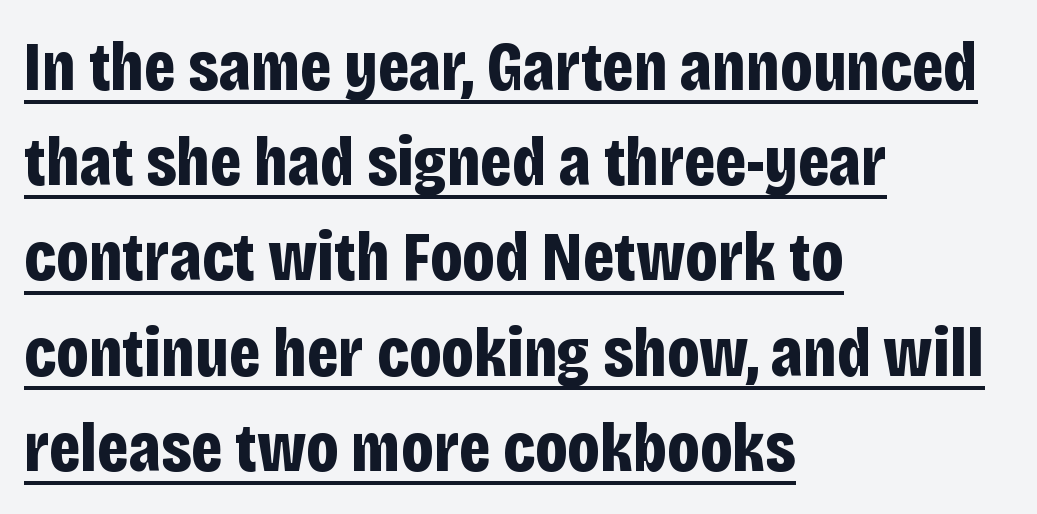
{"serif": "no", "italic": "no", "bold": "yes", "weight": "bold", "width": "condensed", "stroke_contrast": "low", "x_height": "large", "monospaced": "no", "underline": "yes", "align": "left", "line_spacing": "normal", "line_spacing_ratio": 1.36, "letter_spacing": "normal", "letter_spacing_em": 0.0, "glyph_px": 70}
